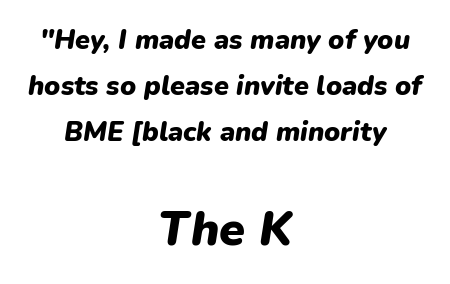
Q: Is the text bold? A: Yes.
Q: Is the text italic (slanted)? A: Yes, it leans right by about 9 degrees.
Q: Is the text underlined? A: No.
Q: How is the paragraph aligned? A: Centered.
Q: Is the spacing between letters normal or unusually wide? A: Normal.
Q: Which block of text is set in a larger size, the first (top) or the second (bottom)? A: The second (bottom) one.
Q: Width (condensed, normal, or wide)? A: Normal.
Q: Stroke contrast? A: Low.
Q: x-height? A: Medium.
Q: Monospaced? A: No.
